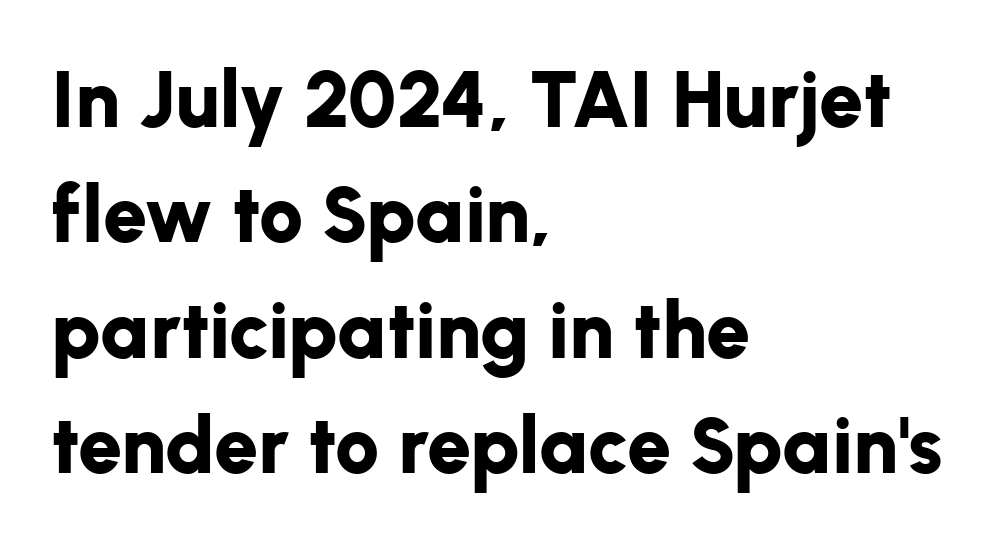
The image shows 79 px bold sans-serif type, upright; set left-aligned, normal line spacing (1.46x), normal letter spacing, not underlined; low stroke contrast and a medium x-height.
